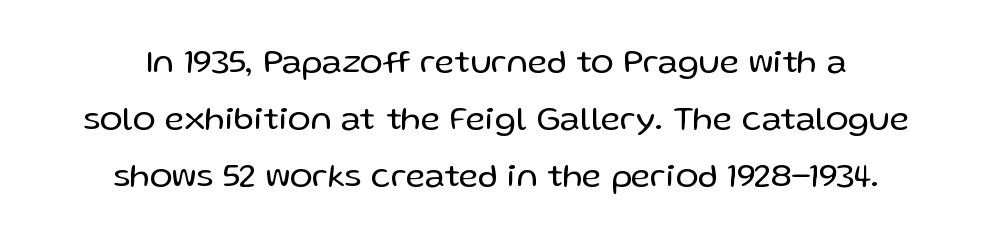
Q: Is the text bold? A: No.
Q: Is the text italic (slanted)? A: No, it is upright.
Q: Is the typeface a serif or a sans-serif typeface? A: Sans-serif.
Q: Is the text underlined? A: No.
Q: Is the spacing between letters normal or unusually wide? A: Normal.
Q: Is the spacing between lines tight, normal or loose? A: Normal.
Q: Width (condensed, normal, or wide)? A: Normal.
Q: Stroke contrast? A: Low.
Q: x-height? A: Medium.
Q: Monospaced? A: No.
